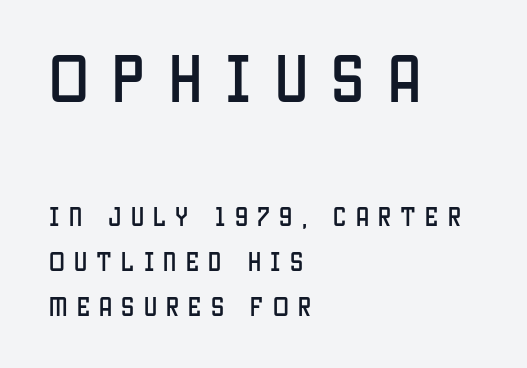
{"serif": "no", "italic": "no", "width": "condensed", "stroke_contrast": "low", "x_height": "large", "monospaced": "no", "underline": "no", "align": "left", "line_spacing": "loose", "line_spacing_ratio": 2.14, "letter_spacing": "wide", "letter_spacing_em": 0.44, "larger_block": "first", "size_ratio": 2.52, "glyph_px": 53}
